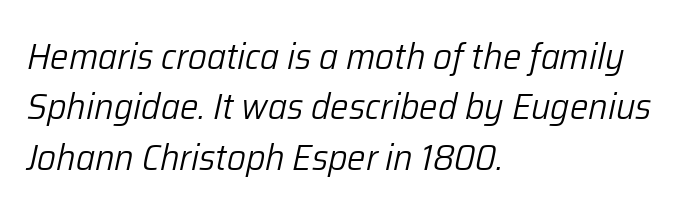
{"italic": "yes", "lean": "right", "slant_degrees": 12, "bold": "no", "weight": "light", "width": "normal", "stroke_contrast": "low", "x_height": "medium", "monospaced": "no", "underline": "no", "align": "left", "line_spacing": "normal", "line_spacing_ratio": 1.36, "letter_spacing": "normal", "letter_spacing_em": 0.0, "glyph_px": 37}
